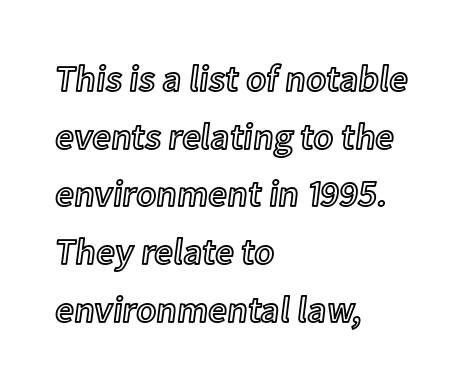
This sample has the flowing, uneven cadence of proportional lettering. Unmarked baselines from the first word to the last. Tracking here is standard; glyphs follow each other at the usual distance. These lines are set flush left with a ragged right edge. How would I describe the line gaps? Plain and ordinary.
